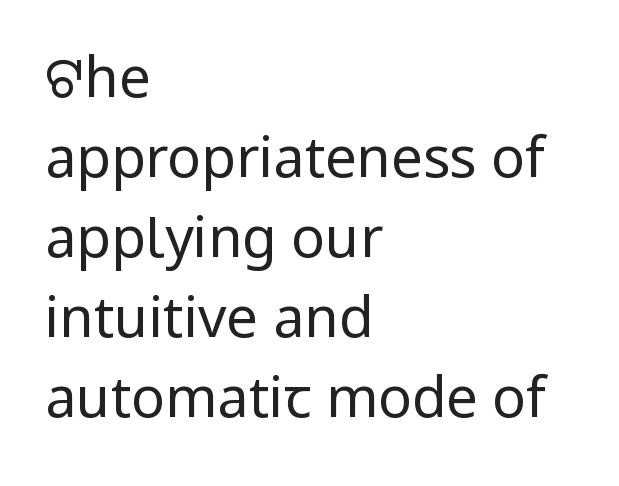
The image shows 56 px regular-weight sans-serif type, upright; set left-aligned, normal line spacing (1.43x), normal letter spacing, not underlined; low stroke contrast and a medium x-height.
